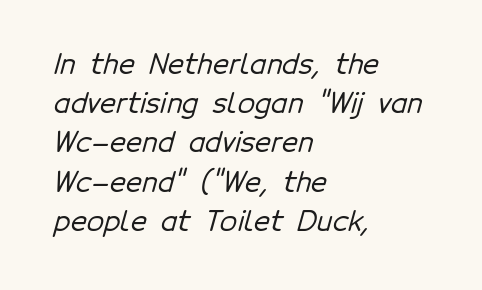
The image shows 28 px sans-serif type; set left-aligned, normal line spacing (1.4x), normal letter spacing, not underlined; low stroke contrast and a medium x-height.
